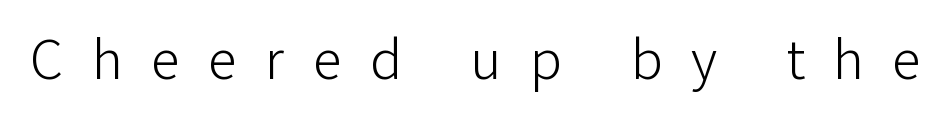
Q: Is the text bold? A: No.
Q: Is the text italic (slanted)? A: No, it is upright.
Q: Is the typeface a serif or a sans-serif typeface? A: Sans-serif.
Q: Is the text underlined? A: No.
Q: Is the spacing between letters normal or unusually wide? A: Unusually wide.
Q: Width (condensed, normal, or wide)? A: Normal.
Q: Stroke contrast? A: Low.
Q: x-height? A: Medium.
Q: Monospaced? A: No.
